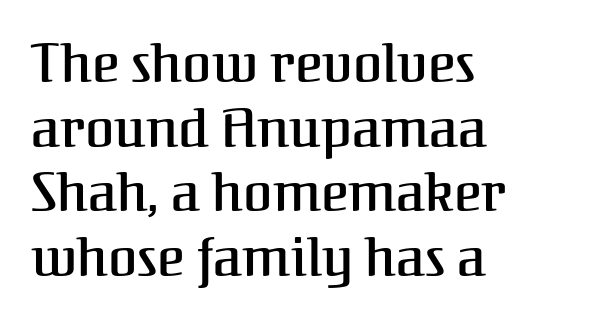
Q: Is the text italic (slanted)? A: No, it is upright.
Q: Is the typeface a serif or a sans-serif typeface? A: Serif.
Q: Is the text underlined? A: No.
Q: How is the paragraph aligned? A: Left-aligned.
Q: Is the spacing between letters normal or unusually wide? A: Normal.
Q: Width (condensed, normal, or wide)? A: Normal.
Q: Stroke contrast? A: Medium.
Q: x-height? A: Medium.
Q: Monospaced? A: No.
